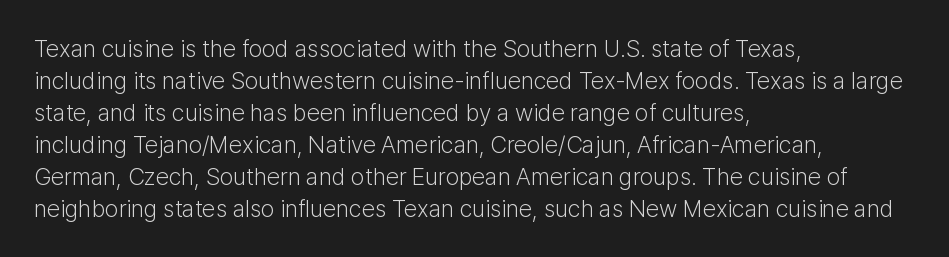
{"italic": "no", "bold": "no", "underline": "no", "align": "left", "line_spacing": "normal", "line_spacing_ratio": 1.33, "letter_spacing": "normal", "letter_spacing_em": 0.0, "glyph_px": 24}
